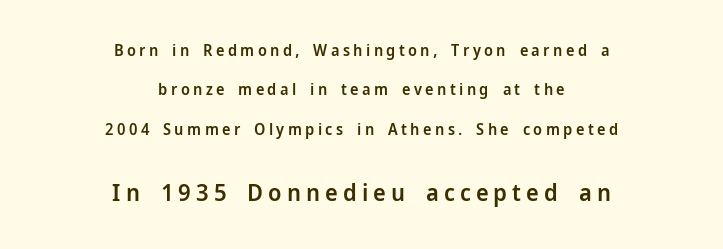
The letterforms stand isolated, each surrounded by extra space. The rendering positions every line midway between the sides. This block would shrink considerably if given ordinary leading; it's expanded now. Caption: upper text group reduced, lower text group enlarged. Quick note: not italic, upright. Firm but not heavy-handed strokes: this text is semibold.
